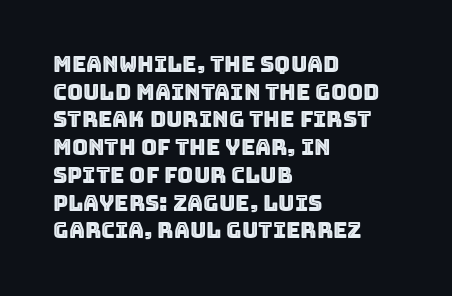
The image shows 22 px text type, upright; set left-aligned, normal line spacing (1.26x), normal letter spacing, not underlined.
